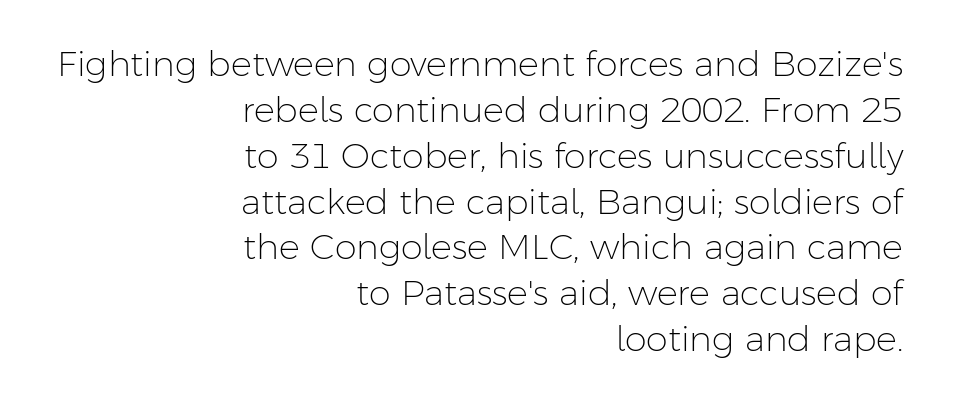
{"serif": "no", "italic": "no", "bold": "no", "weight": "light", "width": "normal", "stroke_contrast": "low", "x_height": "medium", "monospaced": "no", "underline": "no", "align": "right", "line_spacing": "normal", "line_spacing_ratio": 1.31, "letter_spacing": "normal", "letter_spacing_em": 0.0, "glyph_px": 35}
